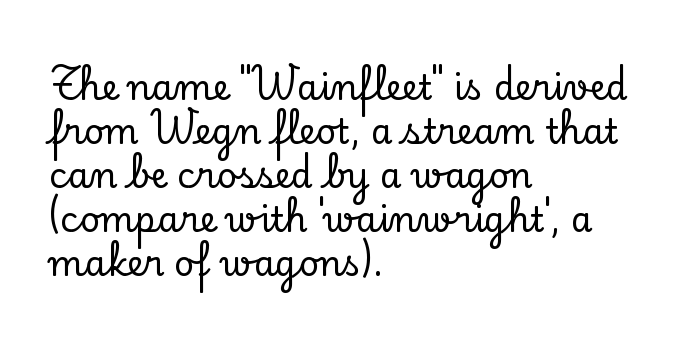
Q: Is the text italic (slanted)? A: No, it is upright.
Q: Is the typeface a serif or a sans-serif typeface? A: Serif.
Q: Is the text underlined? A: No.
Q: How is the paragraph aligned? A: Left-aligned.
Q: Is the spacing between letters normal or unusually wide? A: Normal.
Q: Is the spacing between lines tight, normal or loose? A: Normal.
Q: Width (condensed, normal, or wide)? A: Normal.
Q: Stroke contrast? A: Low.
Q: x-height? A: Small.
Q: Monospaced? A: No.
